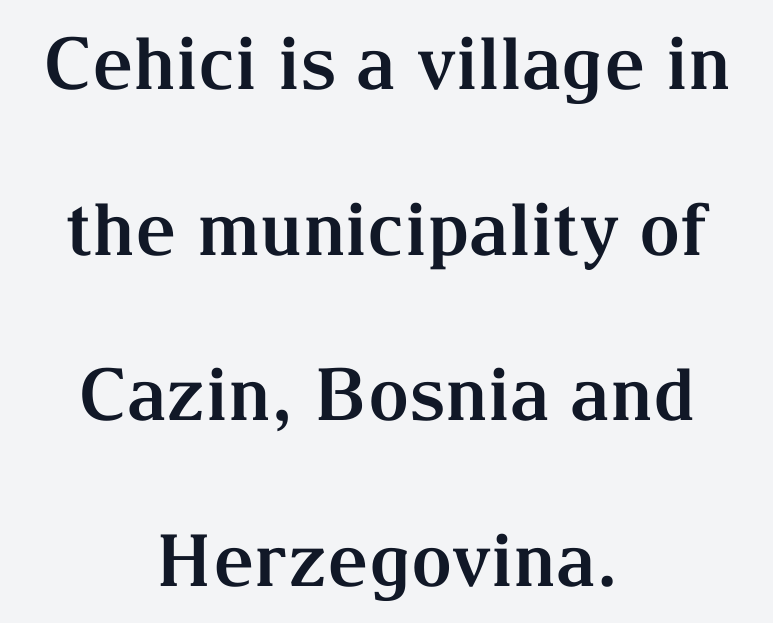
{"serif": "yes", "italic": "no", "bold": "yes", "weight": "bold", "width": "normal", "stroke_contrast": "medium", "x_height": "medium", "monospaced": "no", "underline": "no", "align": "center", "line_spacing": "loose", "line_spacing_ratio": 2.3, "letter_spacing": "normal", "letter_spacing_em": 0.0, "glyph_px": 72}
